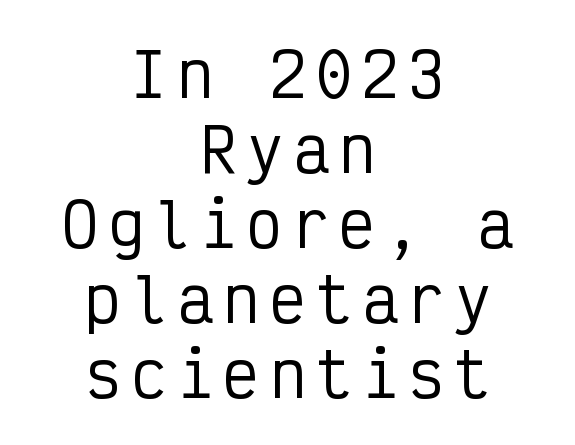
Q: Is the text italic (slanted)? A: No, it is upright.
Q: Is the typeface a serif or a sans-serif typeface? A: Sans-serif.
Q: Is the text underlined? A: No.
Q: How is the paragraph aligned? A: Centered.
Q: Is the spacing between lines tight, normal or loose? A: Normal.
Q: Width (condensed, normal, or wide)? A: Condensed.
Q: Stroke contrast? A: Low.
Q: x-height? A: Medium.
Q: Monospaced? A: Yes.
